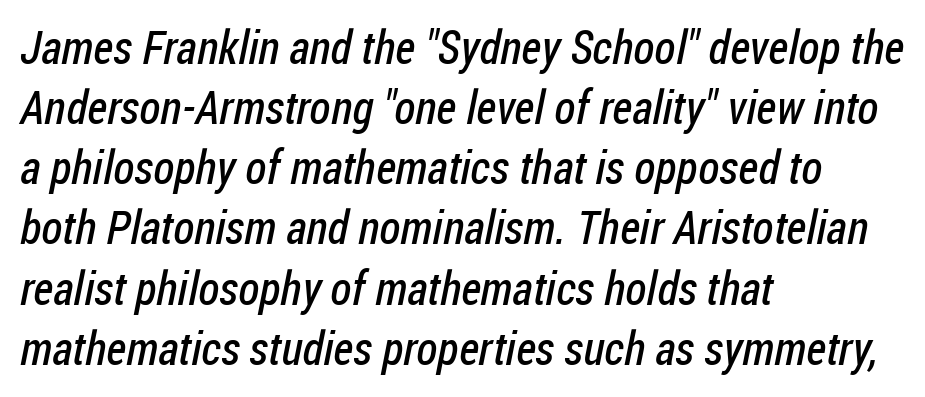
Q: Is the text bold? A: No.
Q: Is the typeface a serif or a sans-serif typeface? A: Sans-serif.
Q: Is the text underlined? A: No.
Q: How is the paragraph aligned? A: Left-aligned.
Q: Is the spacing between letters normal or unusually wide? A: Normal.
Q: Is the spacing between lines tight, normal or loose? A: Normal.
Q: Width (condensed, normal, or wide)? A: Condensed.
Q: Stroke contrast? A: Low.
Q: x-height? A: Medium.
Q: Monospaced? A: No.
